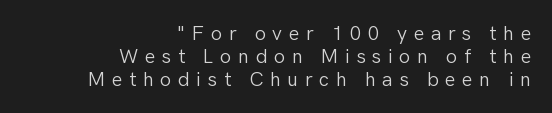
The image shows 20 px text type, upright; set right-aligned, tight line spacing (1.15x), unusually wide letter spacing (+0.33 em), not underlined.
